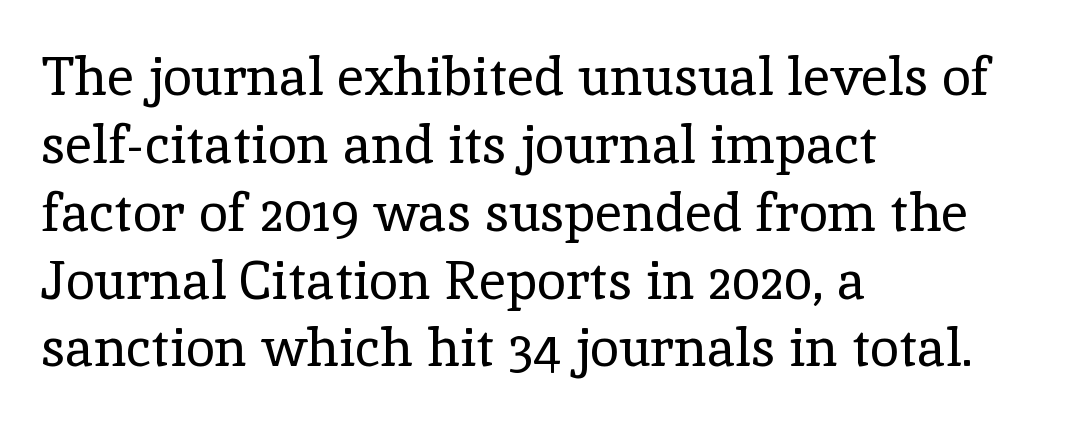
Q: Is the text bold? A: No.
Q: Is the text italic (slanted)? A: No, it is upright.
Q: Is the typeface a serif or a sans-serif typeface? A: Serif.
Q: Is the text underlined? A: No.
Q: How is the paragraph aligned? A: Left-aligned.
Q: Is the spacing between letters normal or unusually wide? A: Normal.
Q: Is the spacing between lines tight, normal or loose? A: Normal.
Q: Width (condensed, normal, or wide)? A: Normal.
Q: x-height? A: Medium.
Q: Monospaced? A: No.
